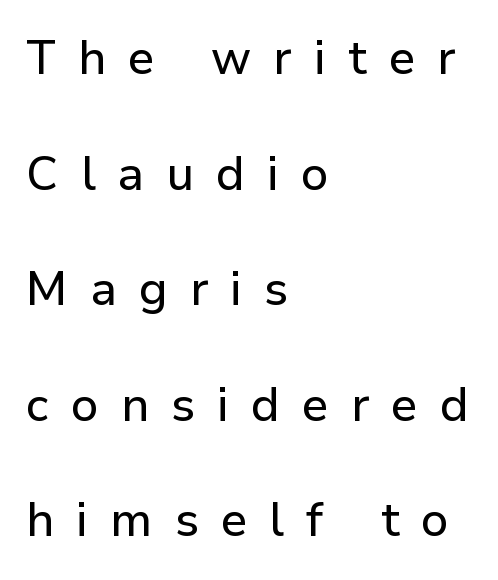
A great deal of white space separates one row of letters from the next. The face used here is rendered with a markedly widened letterfit. Bare-footed words on every line. This sample has the flowing, uneven cadence of proportional lettering.
